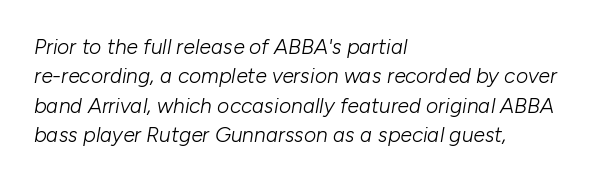
{"italic": "yes", "lean": "right", "slant_degrees": 10, "bold": "no", "underline": "no", "align": "left", "line_spacing": "normal", "line_spacing_ratio": 1.4, "letter_spacing": "normal", "letter_spacing_em": 0.0, "glyph_px": 21}
